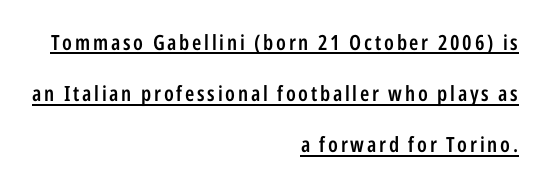
The image shows 21 px text type, upright; set right-aligned, loose line spacing (2.44x), underlined.
